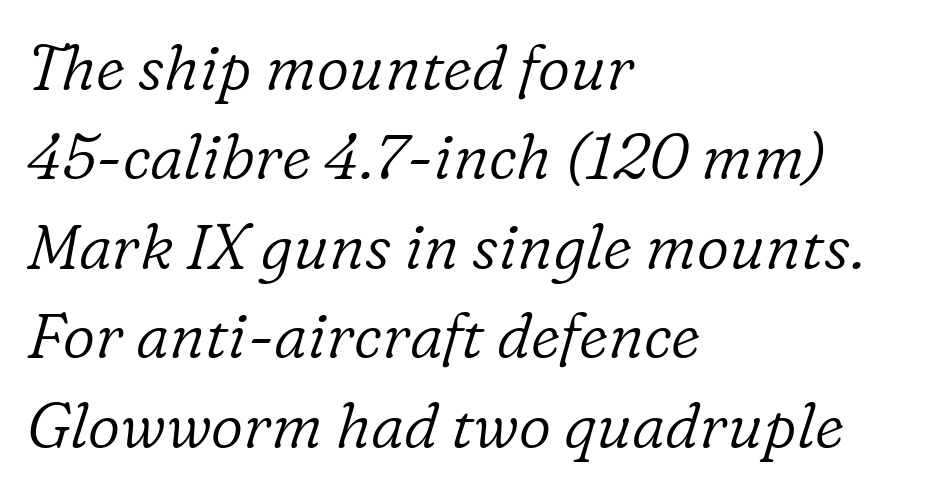
A typesetter would call this proportional, since set widths differ per character. Each letter's strokes conclude with small projecting serifs. This sample uses plain, unmodified letter spacing. Leftover space on each line is placed entirely after the last word. Check the space under the baseline: it is left empty. When letters slant like this, we call the style italic.
